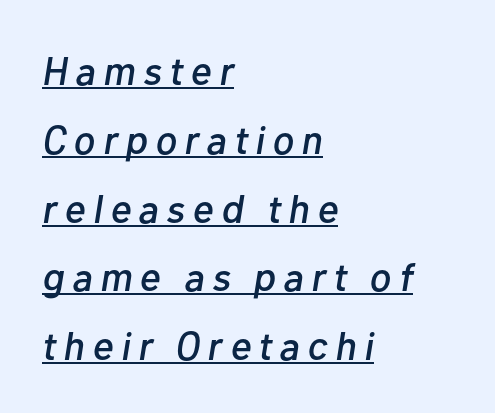
Q: Is the text italic (slanted)? A: Yes, it leans right by about 10 degrees.
Q: Is the text underlined? A: Yes.
Q: How is the paragraph aligned? A: Left-aligned.
Q: Width (condensed, normal, or wide)? A: Normal.
Q: Stroke contrast? A: Low.
Q: x-height? A: Medium.
Q: Monospaced? A: No.
